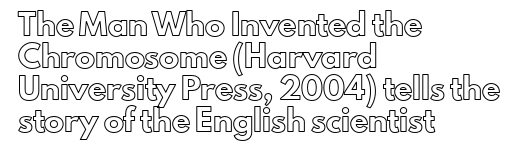
Posture: straight, roman, zero tilt. The ragged edge is on the right, which tells us the setting is flush left. The words here are not underlined. Inter-character spacing is left at the font's built-in metrics. What's the leading like? Ordinary, nothing unusual.
